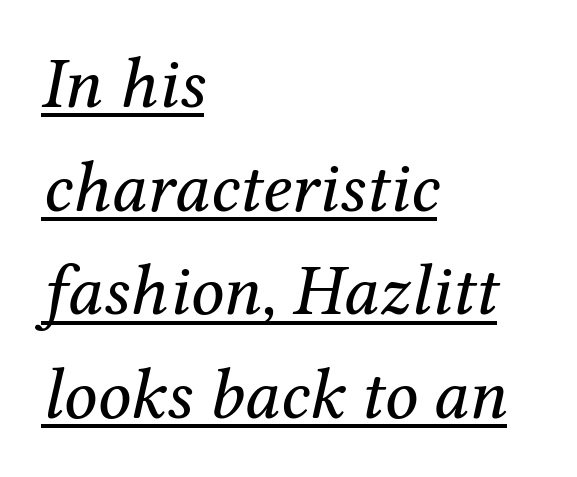
What stands out about the letter spacing? Nothing — it is the standard amount. The letters carry serifs — small finishing strokes at the ends of their stems. In terms of posture, this sample is oblique. Underline: present. Typeset ragged right — the left edge is the straight one.
